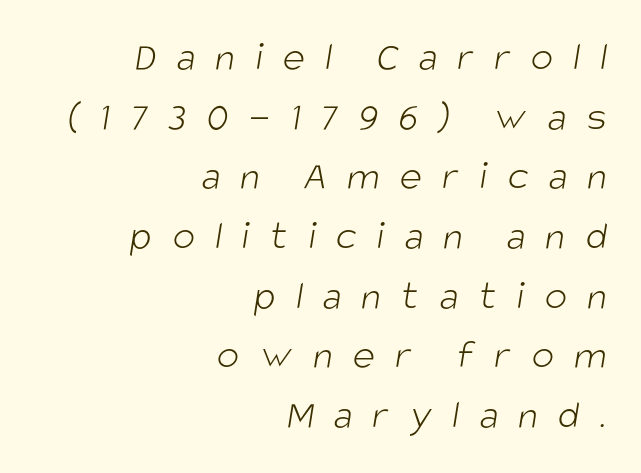
In terms of letterspacing, this is a distinctly airy, spread setting. The paragraph has a hard right edge and a soft left edge. Underlining? Definitely not there. Stroke mass is kept to a normal reading level or below. Classification — sans serif.
